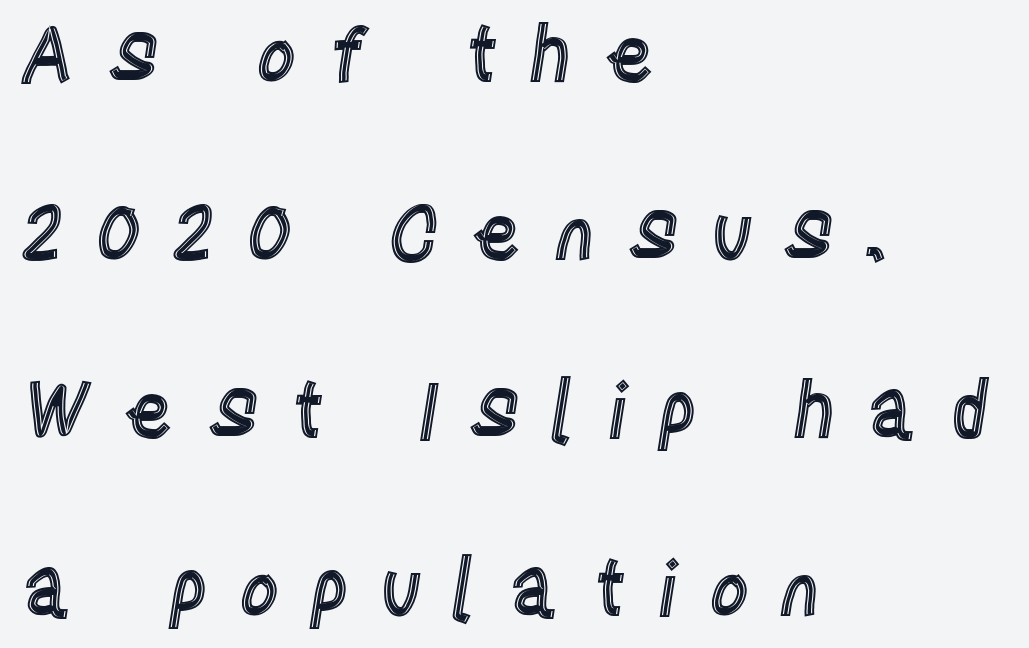
Q: Is the text italic (slanted)? A: Yes.
Q: Is the text underlined? A: No.
Q: How is the paragraph aligned? A: Left-aligned.
Q: Is the spacing between letters normal or unusually wide? A: Unusually wide.
Q: Is the spacing between lines tight, normal or loose? A: Loose.
Q: Width (condensed, normal, or wide)? A: Condensed.
Q: x-height? A: Large.
Q: Monospaced? A: No.
